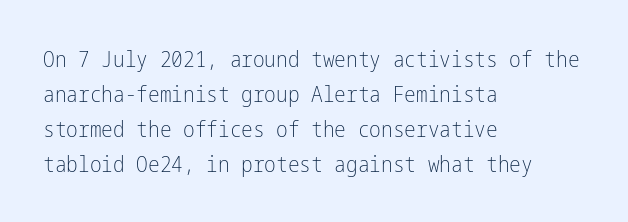
Q: Is the text bold? A: No.
Q: Is the text italic (slanted)? A: No, it is upright.
Q: Is the text underlined? A: No.
Q: How is the paragraph aligned? A: Left-aligned.
Q: Is the spacing between letters normal or unusually wide? A: Normal.
Q: Is the spacing between lines tight, normal or loose? A: Normal.
